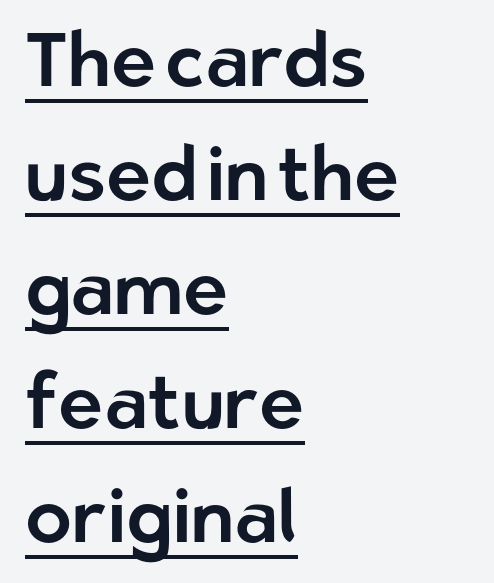
The image shows 76 px sans-serif type, upright; set left-aligned, normal line spacing (1.5x), normal letter spacing, underlined; low stroke contrast and a medium x-height.
